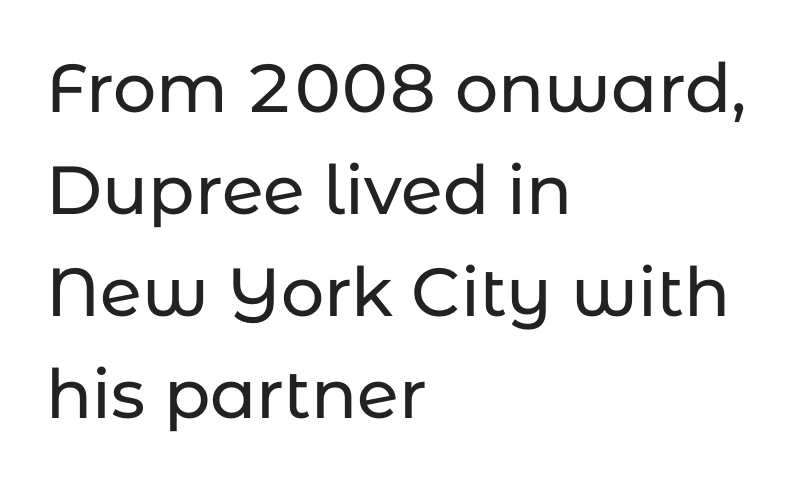
Q: Is the text italic (slanted)? A: No, it is upright.
Q: Is the typeface a serif or a sans-serif typeface? A: Sans-serif.
Q: Is the text underlined? A: No.
Q: How is the paragraph aligned? A: Left-aligned.
Q: Is the spacing between letters normal or unusually wide? A: Normal.
Q: Is the spacing between lines tight, normal or loose? A: Normal.
Q: Width (condensed, normal, or wide)? A: Normal.
Q: Stroke contrast? A: Low.
Q: x-height? A: Medium.
Q: Monospaced? A: No.
